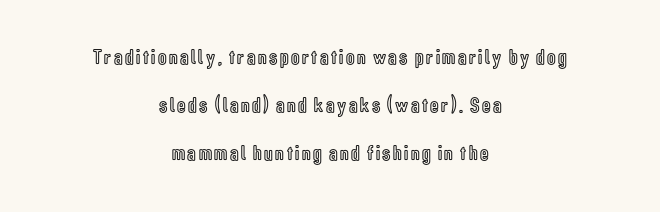
Q: Is the text italic (slanted)? A: No, it is upright.
Q: Is the text underlined? A: No.
Q: How is the paragraph aligned? A: Centered.
Q: Is the spacing between lines tight, normal or loose? A: Loose.
